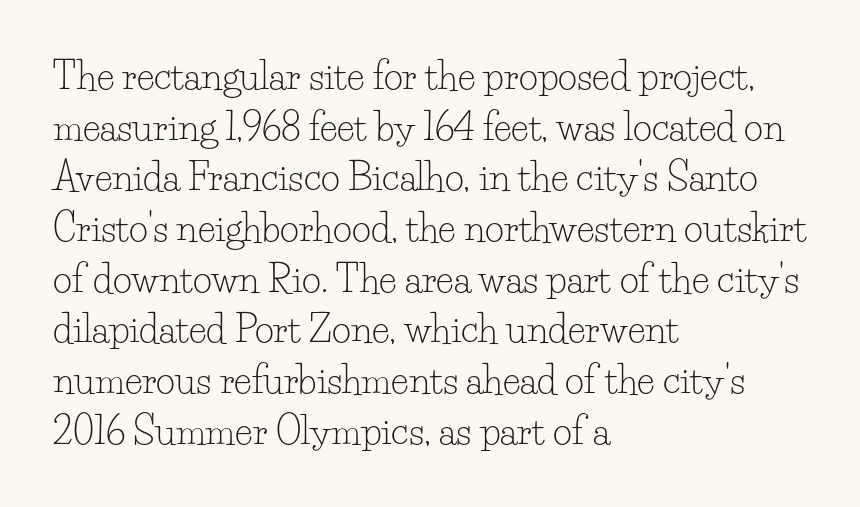
The image shows 37 px light serif type, upright; set left-aligned, normal line spacing (1.37x), normal letter spacing, not underlined; low stroke contrast and a small x-height.
